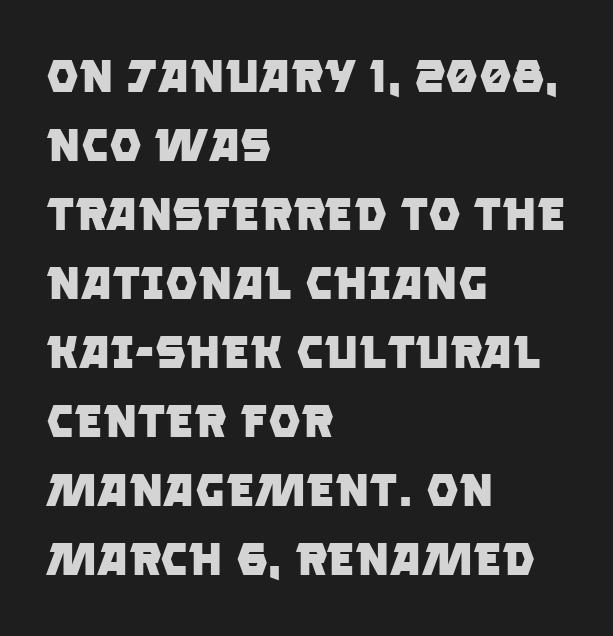
This rendering features lettering with no underline. Strokes here are thick enough to call this a true bold. The ragged edge is on the right, which tells us the setting is flush left. The passage shown has conventional tracking throughout.
